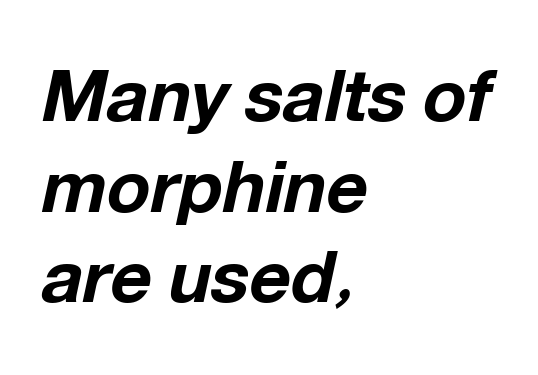
The image shows 72 px bold type, italic (leaning right); set left-aligned, normal line spacing (1.26x), normal letter spacing, not underlined; low stroke contrast and a medium x-height.
